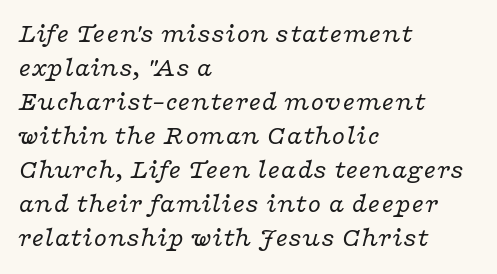
The space between consecutive lines is moderate. The rag falls on the right side of this text block. Observe the ordinary spacing: letters are neighbours, not strangers. Is this a heavy cut? Hardly; it is regular or lighter. Every character sits at an angle, as italics do. Descenders are the only things crossing below the line.
